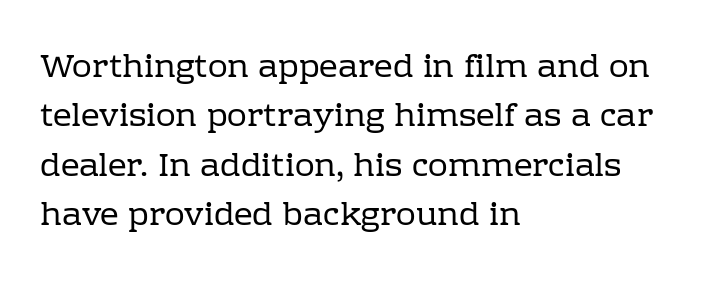
Q: Is the text bold? A: No.
Q: Is the text italic (slanted)? A: No, it is upright.
Q: Is the typeface a serif or a sans-serif typeface? A: Serif.
Q: Is the text underlined? A: No.
Q: How is the paragraph aligned? A: Left-aligned.
Q: Is the spacing between letters normal or unusually wide? A: Normal.
Q: Is the spacing between lines tight, normal or loose? A: Normal.
Q: Width (condensed, normal, or wide)? A: Normal.
Q: Stroke contrast? A: Low.
Q: x-height? A: Medium.
Q: Monospaced? A: No.
